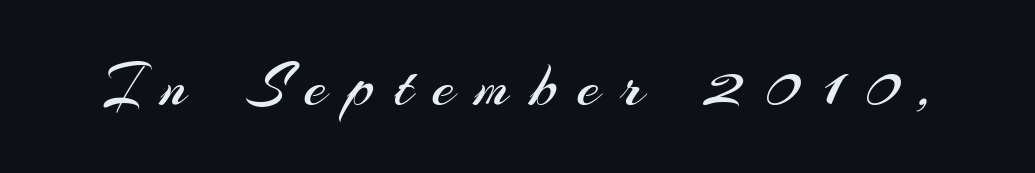
Q: Is the text bold? A: No.
Q: Is the text italic (slanted)? A: Yes.
Q: Is the typeface a serif or a sans-serif typeface? A: Sans-serif.
Q: Is the text underlined? A: No.
Q: Is the spacing between letters normal or unusually wide? A: Unusually wide.
Q: Width (condensed, normal, or wide)? A: Normal.
Q: Stroke contrast? A: Medium.
Q: x-height? A: Small.
Q: Monospaced? A: No.
